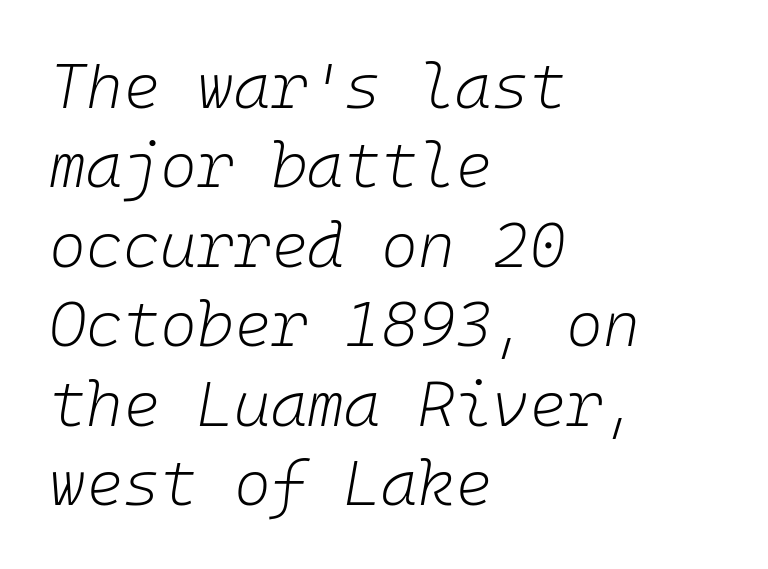
Has an underline been added? It has not. Ink coverage per letter is moderate at most. Glyph-to-glyph distance matches everyday printed text. Line spacing here is normal.
